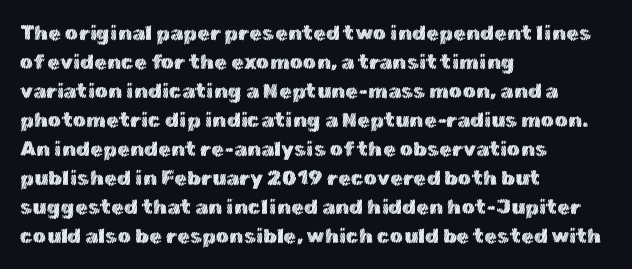
The image shows 21 px text type, upright; set left-aligned, normal line spacing (1.38x), normal letter spacing, not underlined.
